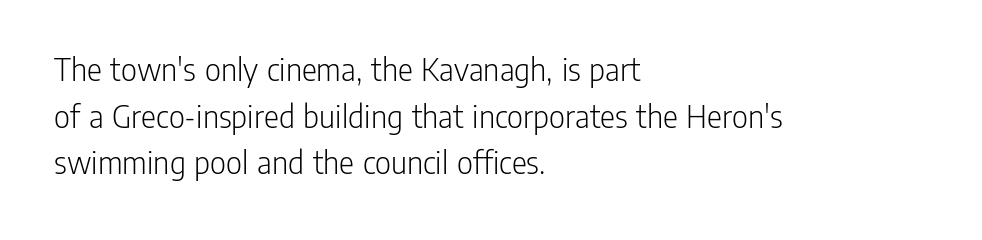
Q: Is the text bold? A: No.
Q: Is the text italic (slanted)? A: No, it is upright.
Q: Is the typeface a serif or a sans-serif typeface? A: Sans-serif.
Q: Is the text underlined? A: No.
Q: How is the paragraph aligned? A: Left-aligned.
Q: Is the spacing between letters normal or unusually wide? A: Normal.
Q: Is the spacing between lines tight, normal or loose? A: Normal.
Q: Width (condensed, normal, or wide)? A: Condensed.
Q: Stroke contrast? A: Low.
Q: x-height? A: Medium.
Q: Monospaced? A: No.
